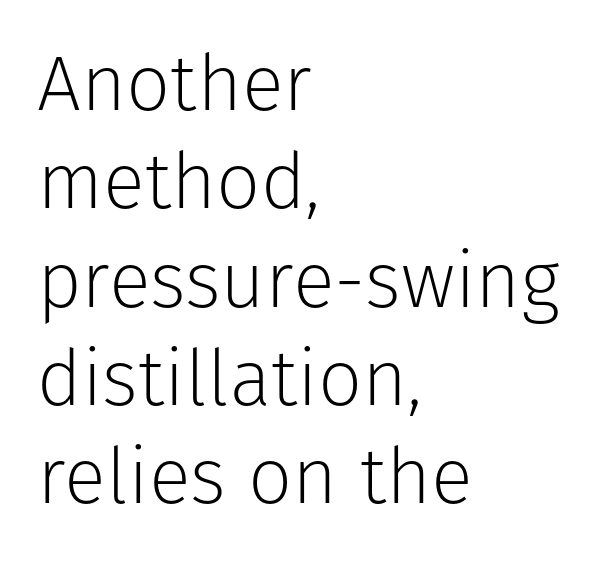
{"serif": "no", "italic": "no", "bold": "no", "weight": "light", "width": "normal", "stroke_contrast": "low", "x_height": "medium", "monospaced": "no", "underline": "no", "align": "left", "line_spacing": "normal", "line_spacing_ratio": 1.26, "letter_spacing": "normal", "letter_spacing_em": 0.0, "glyph_px": 78}
